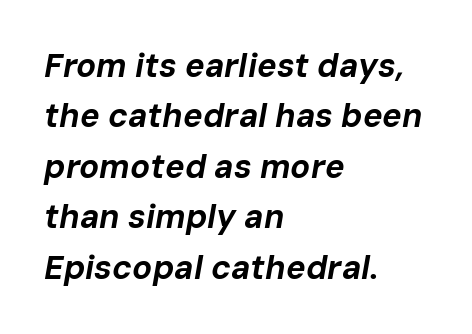
The paragraph shown leans on its left margin. Line spacing here is normal. Slanted lettering throughout. Observe the ordinary spacing: letters are neighbours, not strangers. Strokes here are thick enough to call this a true bold. The passage shown is typed in a proportional face where columns would drift.
